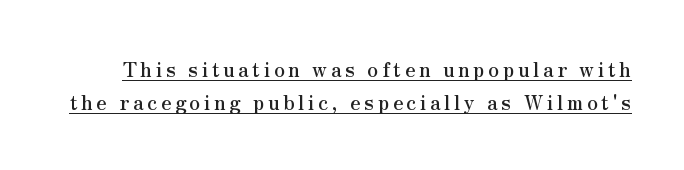
Q: Is the text italic (slanted)? A: No, it is upright.
Q: Is the text underlined? A: Yes.
Q: Is the spacing between lines tight, normal or loose? A: Normal.
